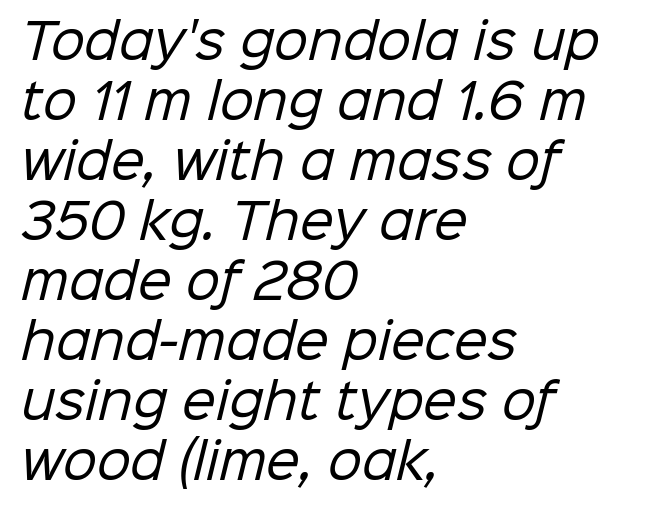
Q: Is the text bold? A: No.
Q: Is the typeface a serif or a sans-serif typeface? A: Sans-serif.
Q: Is the text underlined? A: No.
Q: How is the paragraph aligned? A: Left-aligned.
Q: Is the spacing between letters normal or unusually wide? A: Normal.
Q: Is the spacing between lines tight, normal or loose? A: Normal.
Q: Width (condensed, normal, or wide)? A: Normal.
Q: Stroke contrast? A: Low.
Q: x-height? A: Medium.
Q: Monospaced? A: No.
